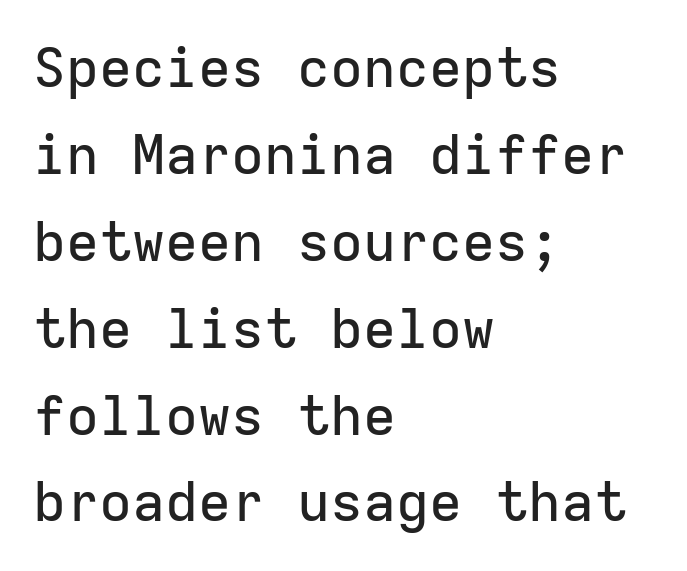
The image shows 55 px sans-serif type, upright, monospaced; set left-aligned, normal line spacing (1.58x), normal letter spacing, not underlined; low stroke contrast and a medium x-height.
